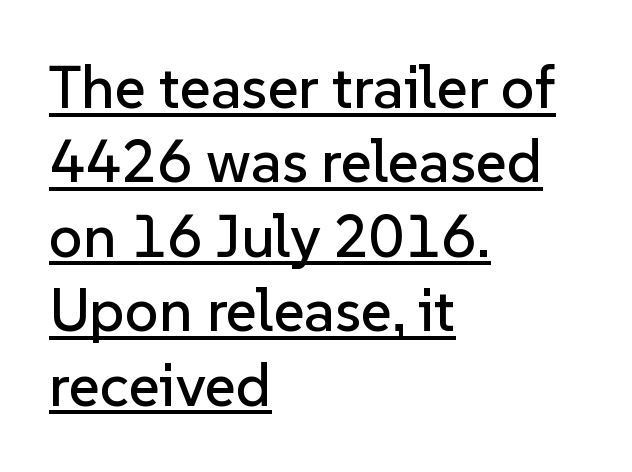
Q: Is the text italic (slanted)? A: No, it is upright.
Q: Is the typeface a serif or a sans-serif typeface? A: Sans-serif.
Q: Is the text underlined? A: Yes.
Q: How is the paragraph aligned? A: Left-aligned.
Q: Is the spacing between letters normal or unusually wide? A: Normal.
Q: Width (condensed, normal, or wide)? A: Normal.
Q: Stroke contrast? A: Low.
Q: x-height? A: Medium.
Q: Monospaced? A: No.
